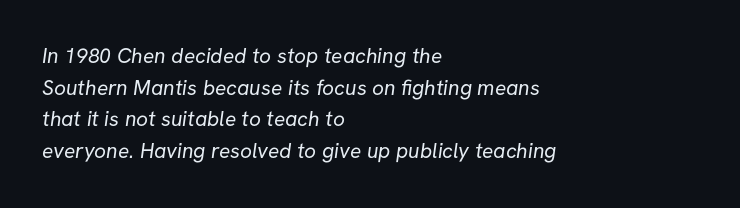
The image shows 21 px text type; set left-aligned, normal line spacing (1.51x), normal letter spacing, not underlined.
